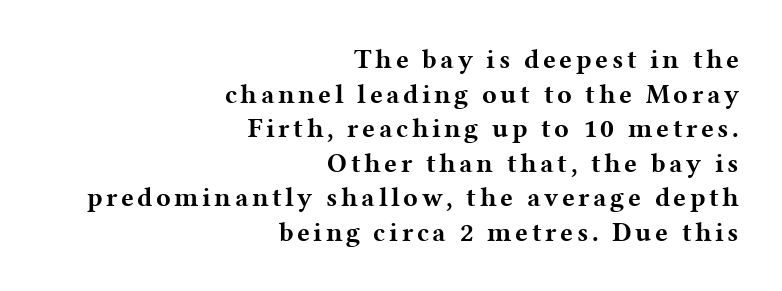
{"italic": "no", "bold": "yes", "underline": "no", "align": "right", "line_spacing": "normal", "line_spacing_ratio": 1.28, "glyph_px": 27}
